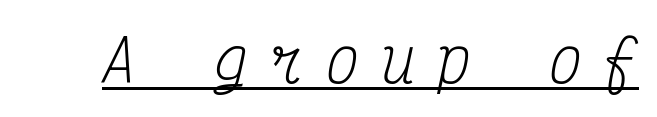
Q: Is the text bold? A: No.
Q: Is the text italic (slanted)? A: Yes, it leans right by about 12 degrees.
Q: Is the typeface a serif or a sans-serif typeface? A: Serif.
Q: Is the text underlined? A: Yes.
Q: Is the spacing between letters normal or unusually wide? A: Unusually wide.
Q: Width (condensed, normal, or wide)? A: Condensed.
Q: Stroke contrast? A: Medium.
Q: x-height? A: Medium.
Q: Monospaced? A: Yes.
